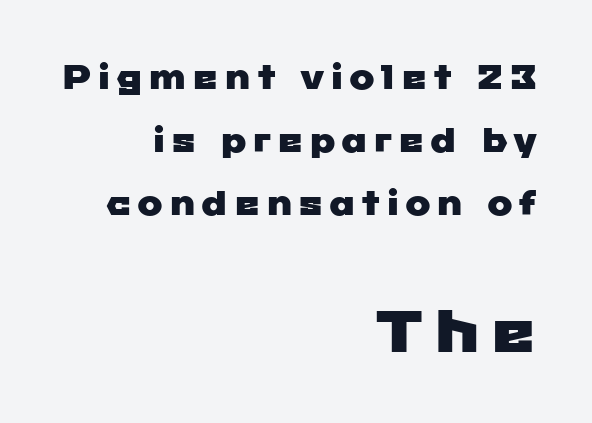
Q: Is the typeface a serif or a sans-serif typeface? A: Sans-serif.
Q: Is the text underlined? A: No.
Q: How is the paragraph aligned? A: Right-aligned.
Q: Which block of text is set in a larger size, the first (top) or the second (bottom)? A: The second (bottom) one.
Q: Width (condensed, normal, or wide)? A: Wide.
Q: Stroke contrast? A: Low.
Q: x-height? A: Medium.
Q: Monospaced? A: No.
